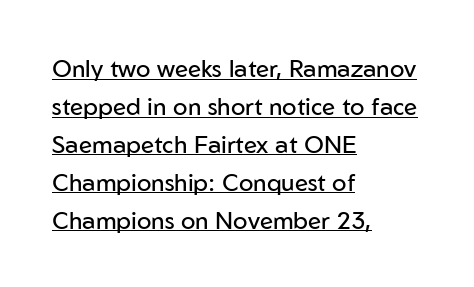
This rendering uses left alignment, leaving the right contour irregular. The rendering uses a moderate line-height, typical for paragraphs. Decoration check: the copy is underlined. Nope, not italic — everything's standing straight. The font is comparable to plain body text, perhaps lighter.
